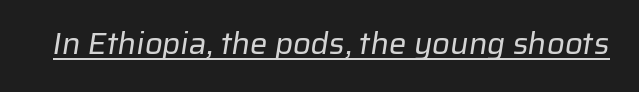
Q: Is the text bold? A: No.
Q: Is the typeface a serif or a sans-serif typeface? A: Sans-serif.
Q: Is the text underlined? A: Yes.
Q: Is the spacing between letters normal or unusually wide? A: Normal.
Q: Width (condensed, normal, or wide)? A: Normal.
Q: Stroke contrast? A: Low.
Q: x-height? A: Medium.
Q: Monospaced? A: No.
